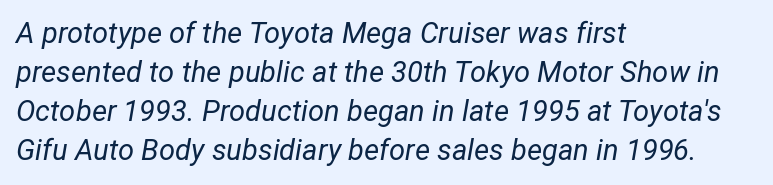
Q: Is the text bold? A: No.
Q: Is the text italic (slanted)? A: Yes, it leans right by about 12 degrees.
Q: Is the text underlined? A: No.
Q: How is the paragraph aligned? A: Left-aligned.
Q: Is the spacing between letters normal or unusually wide? A: Normal.
Q: Is the spacing between lines tight, normal or loose? A: Normal.
Q: Width (condensed, normal, or wide)? A: Normal.
Q: Stroke contrast? A: Low.
Q: x-height? A: Medium.
Q: Monospaced? A: No.
